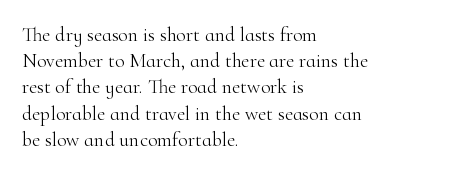
No chunkiness to these letters — they're not bold. Alignment: flush left. Do the letters lean? They stand straight. Horizontal bands of white between lines are of average thickness. Has an underline been added? It has not. Is the letter spacing exaggerated? No — it looks like the ordinary default.
